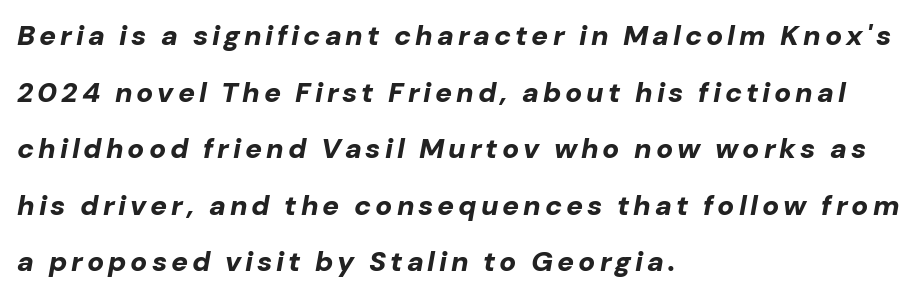
The block of text is sparse from top to bottom, with ample space between rows. Does the weight exceed regular? Yes, all the way to bold. The foot of each line stays bare and open. Where is the straight margin? On the left. Italic? Definitely — the glyphs are oblique. Is this a fixed-width face? No — the glyphs have proportional, varying widths.
